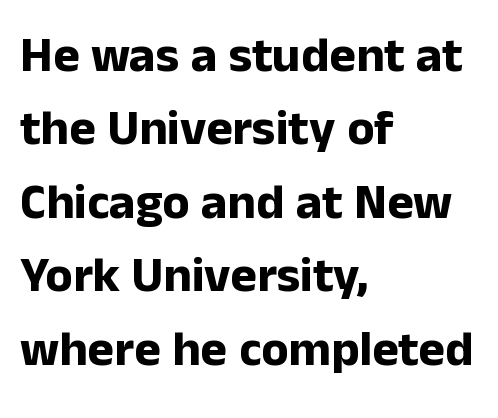
Q: Is the text bold? A: Yes.
Q: Is the text italic (slanted)? A: No, it is upright.
Q: Is the typeface a serif or a sans-serif typeface? A: Sans-serif.
Q: Is the text underlined? A: No.
Q: How is the paragraph aligned? A: Left-aligned.
Q: Is the spacing between letters normal or unusually wide? A: Normal.
Q: Is the spacing between lines tight, normal or loose? A: Normal.
Q: Width (condensed, normal, or wide)? A: Normal.
Q: Stroke contrast? A: Low.
Q: x-height? A: Medium.
Q: Monospaced? A: No.
